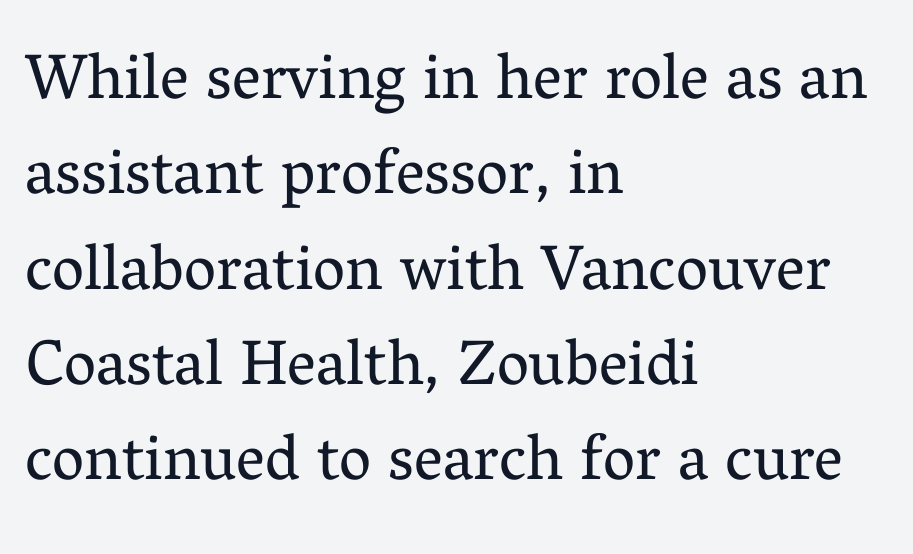
{"serif": "yes", "italic": "no", "bold": "no", "weight": "regular", "width": "normal", "stroke_contrast": "medium", "x_height": "medium", "monospaced": "no", "underline": "no", "align": "left", "line_spacing": "normal", "line_spacing_ratio": 1.49, "letter_spacing": "normal", "letter_spacing_em": 0.0, "glyph_px": 64}
